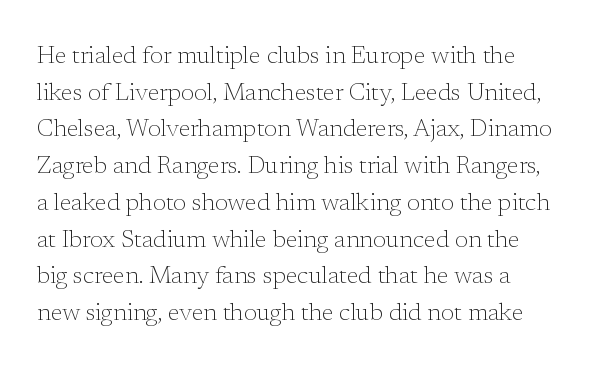
It's the straight-up-and-down kind of type. The characters are drawn with everyday or finer stroke widths. The string is rendered with underlining switched off. The line-height multiplier appears to be the usual default. Observe the ordinary spacing: letters are neighbours, not strangers.
